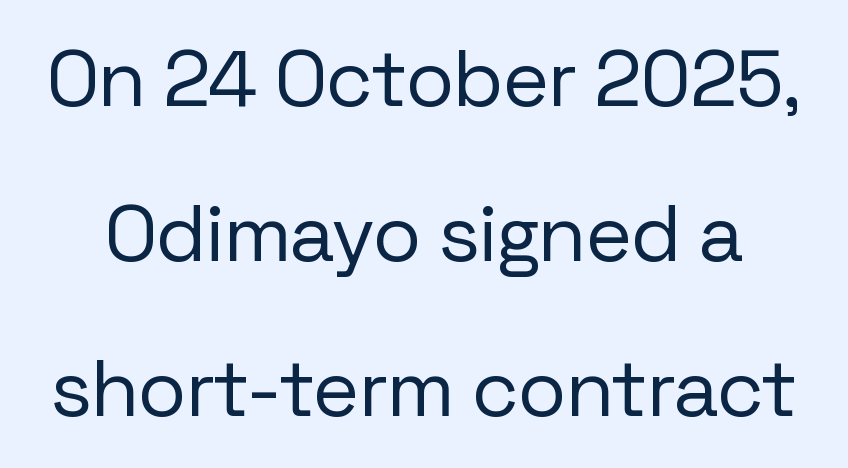
The image shows 80 px regular-weight sans-serif type, upright; set loose line spacing (1.94x), normal letter spacing, not underlined; low stroke contrast and a medium x-height.
